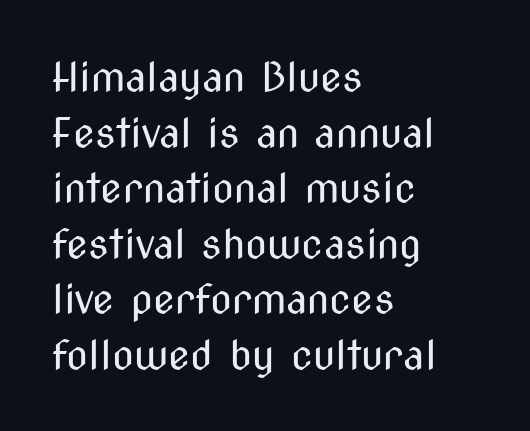
The image shows 40 px regular-weight, condensed sans-serif type, upright; set left-aligned, normal line spacing (1.39x), normal letter spacing, not underlined; medium stroke contrast and a medium x-height.
